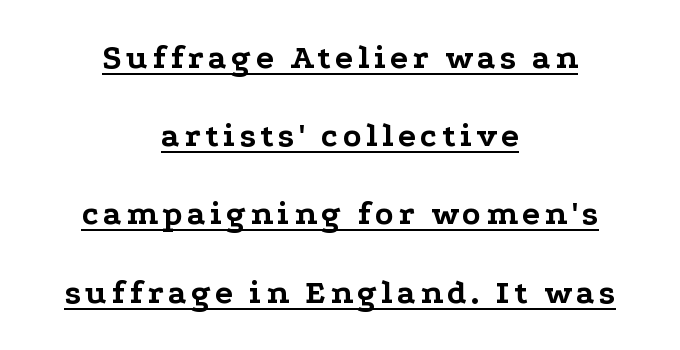
The image shows 34 px bold, wide serif type, upright; set centered, loose line spacing (2.3x), underlined; low stroke contrast and a medium x-height.
